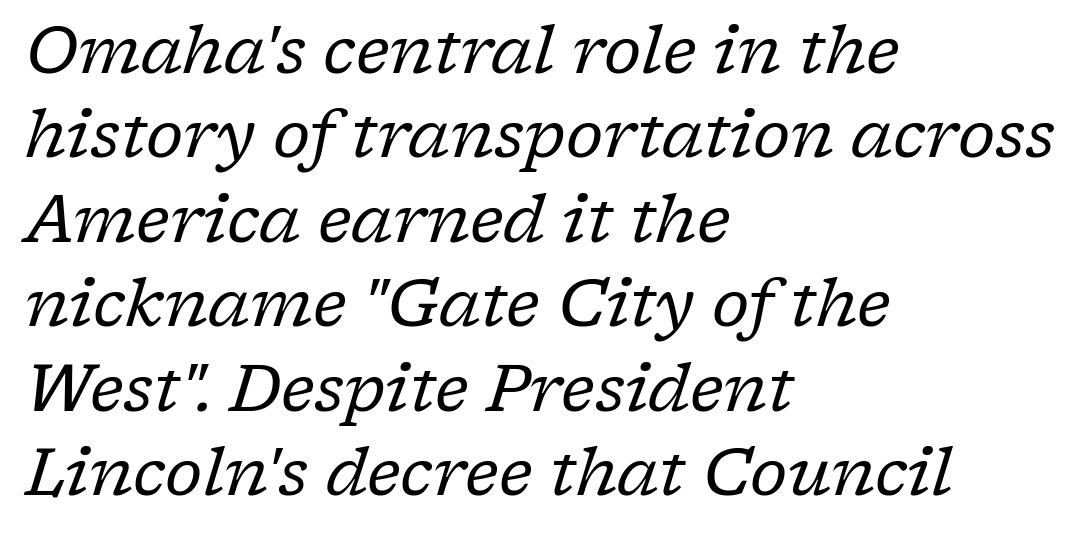
The image shows 65 px regular-weight serif type, italic (leaning right); set left-aligned, normal line spacing (1.3x), normal letter spacing, not underlined; low stroke contrast and a medium x-height.
